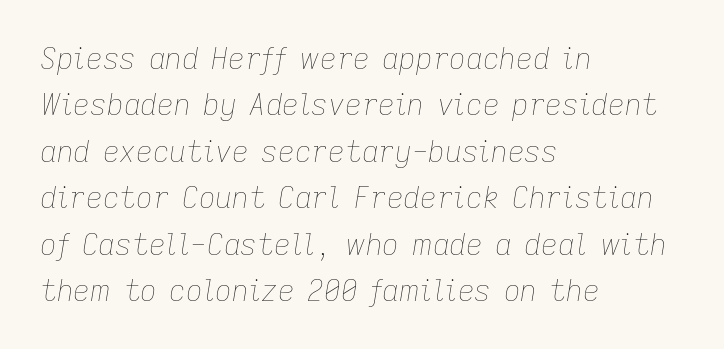
{"italic": "yes", "lean": "right", "slant_degrees": 9, "bold": "no", "weight": "thin", "width": "normal", "stroke_contrast": "low", "x_height": "medium", "monospaced": "no", "underline": "no", "align": "left", "line_spacing": "normal", "line_spacing_ratio": 1.6, "letter_spacing": "normal", "letter_spacing_em": 0.0, "glyph_px": 29}
